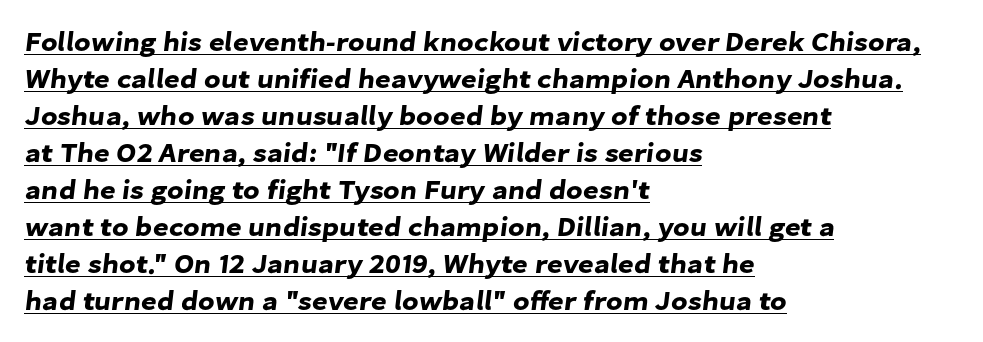
Q: Is the text underlined? A: Yes.
Q: How is the paragraph aligned? A: Left-aligned.
Q: Is the spacing between letters normal or unusually wide? A: Normal.
Q: Is the spacing between lines tight, normal or loose? A: Normal.
